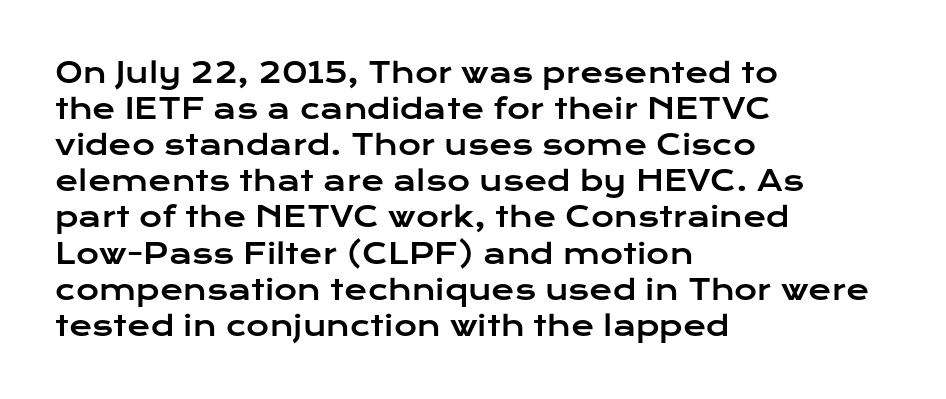
Q: Is the text italic (slanted)? A: No, it is upright.
Q: Is the typeface a serif or a sans-serif typeface? A: Sans-serif.
Q: Is the text underlined? A: No.
Q: How is the paragraph aligned? A: Left-aligned.
Q: Is the spacing between letters normal or unusually wide? A: Normal.
Q: Is the spacing between lines tight, normal or loose? A: Normal.
Q: Width (condensed, normal, or wide)? A: Wide.
Q: Stroke contrast? A: Low.
Q: x-height? A: Medium.
Q: Monospaced? A: No.
